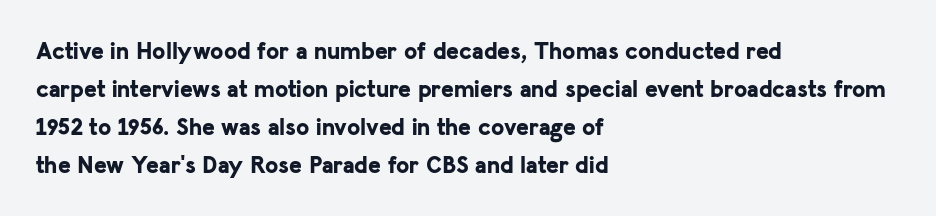
The space between consecutive lines is moderate. Alignment: flush left. The passage shown is not underscored anywhere. The type is set solid horizontally, with unmodified tracking. The characters look thick and weighty, a clear bold. Unlike italic type, these characters show no tilt at all.
